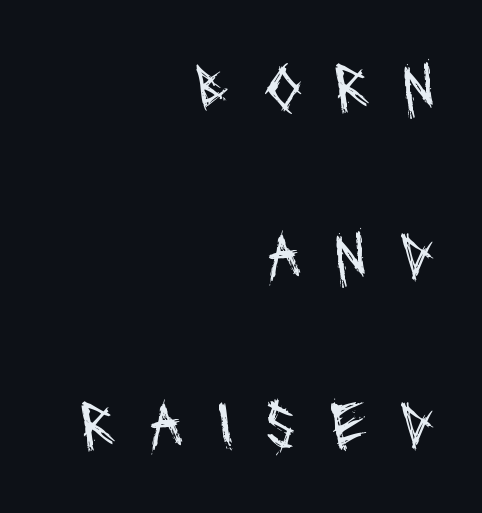
Q: Is the text bold? A: No.
Q: Is the typeface a serif or a sans-serif typeface? A: Sans-serif.
Q: Is the text underlined? A: No.
Q: How is the paragraph aligned? A: Right-aligned.
Q: Is the spacing between letters normal or unusually wide? A: Unusually wide.
Q: Is the spacing between lines tight, normal or loose? A: Loose.
Q: Width (condensed, normal, or wide)? A: Condensed.
Q: Stroke contrast? A: Medium.
Q: x-height? A: Large.
Q: Monospaced? A: No.
